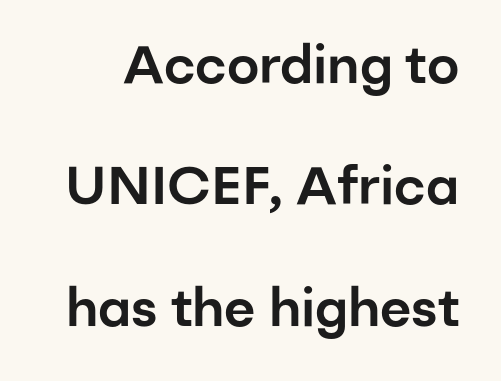
Q: Is the text italic (slanted)? A: No, it is upright.
Q: Is the typeface a serif or a sans-serif typeface? A: Sans-serif.
Q: Is the text underlined? A: No.
Q: Is the spacing between letters normal or unusually wide? A: Normal.
Q: Is the spacing between lines tight, normal or loose? A: Loose.
Q: Width (condensed, normal, or wide)? A: Normal.
Q: Stroke contrast? A: Low.
Q: x-height? A: Medium.
Q: Monospaced? A: No.
